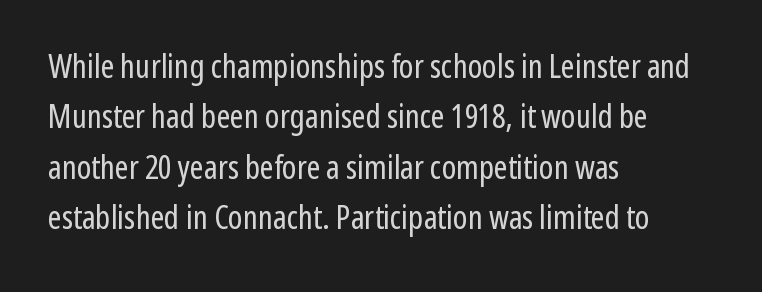
{"serif": "no", "italic": "no", "bold": "no", "weight": "regular", "width": "condensed", "stroke_contrast": "low", "x_height": "medium", "monospaced": "no", "underline": "no", "align": "left", "line_spacing": "normal", "line_spacing_ratio": 1.53, "letter_spacing": "normal", "letter_spacing_em": 0.0, "glyph_px": 33}
